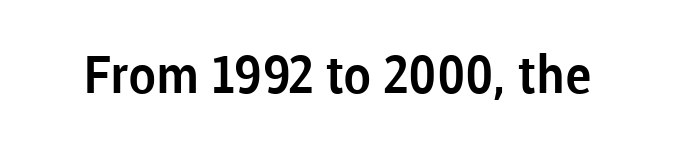
{"serif": "no", "italic": "no", "width": "normal", "stroke_contrast": "low", "x_height": "medium", "monospaced": "no", "underline": "no", "letter_spacing": "normal", "letter_spacing_em": 0.0, "glyph_px": 52}
